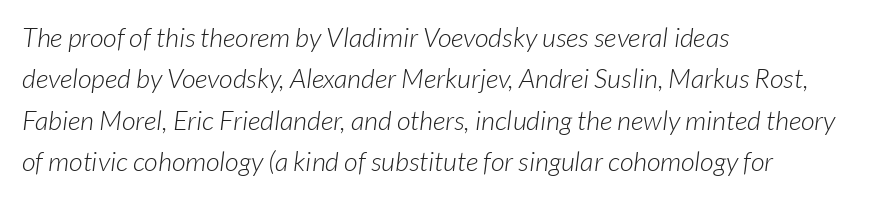
{"bold": "no", "underline": "no", "align": "left", "line_spacing": "normal", "line_spacing_ratio": 1.53, "letter_spacing": "normal", "letter_spacing_em": 0.0, "glyph_px": 27}
